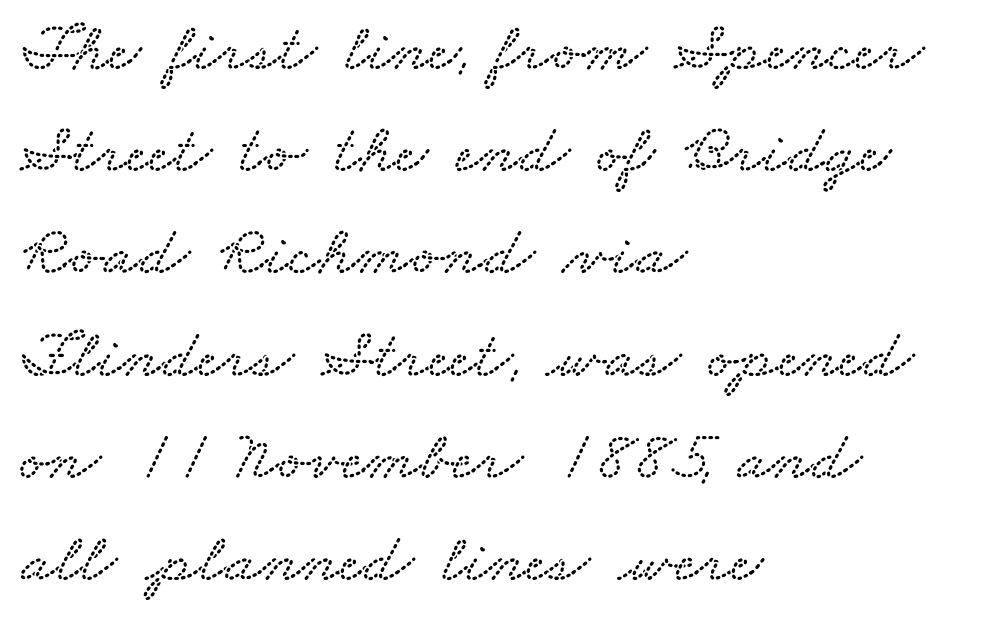
Reading down the column, the eye jumps a familiar distance to each next line. A typesetter would call this zero additional tracking. These lines are rendered in a variable-pitch font. Lines of text with bare space underneath. Compared with a centered layout, this one pins lines to the left instead.
